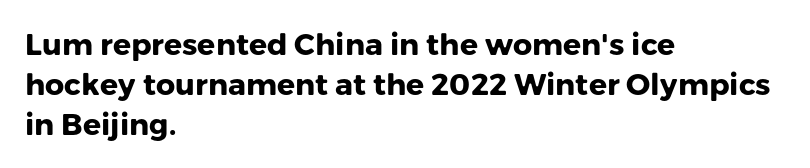
This rendering leaves character spacing at its baseline value. Plenty of ink on the page — the face is bold. The type family on display is of the sans-serif kind. All the whitespace from short lines collects on the right.
